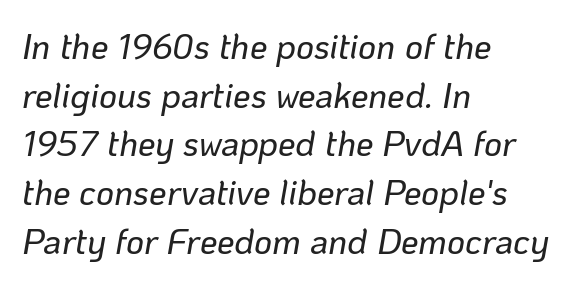
{"italic": "yes", "lean": "right", "slant_degrees": 10, "width": "normal", "stroke_contrast": "low", "x_height": "medium", "monospaced": "no", "underline": "no", "align": "left", "line_spacing": "normal", "line_spacing_ratio": 1.39, "letter_spacing": "normal", "letter_spacing_em": 0.0, "glyph_px": 35}
